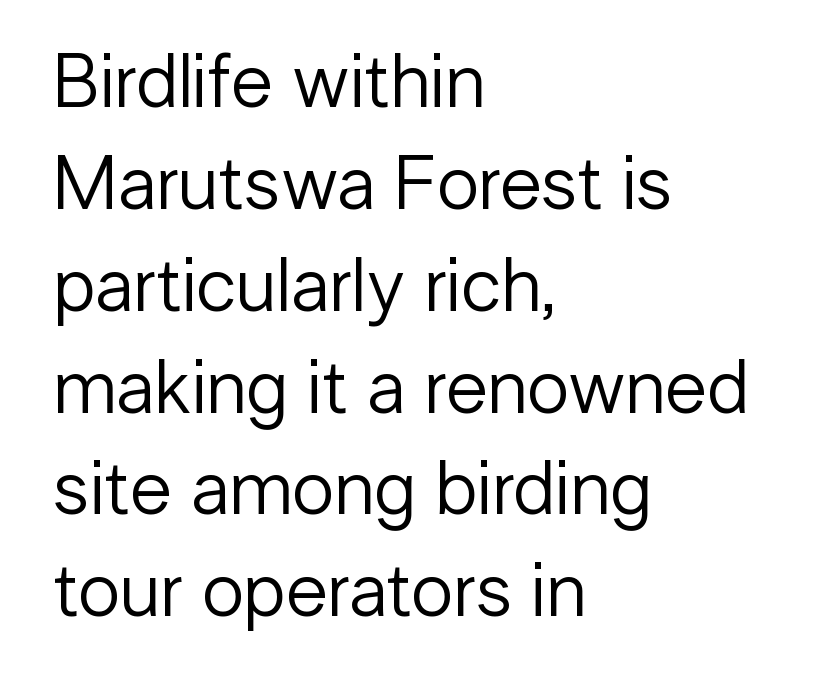
{"serif": "no", "italic": "no", "bold": "no", "weight": "regular", "width": "normal", "stroke_contrast": "low", "x_height": "medium", "monospaced": "no", "underline": "no", "align": "left", "line_spacing": "normal", "line_spacing_ratio": 1.34, "letter_spacing": "normal", "letter_spacing_em": 0.0, "glyph_px": 76}
